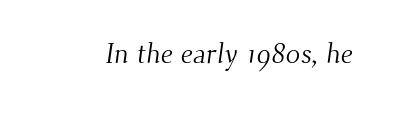
{"serif": "yes", "bold": "no", "weight": "light", "width": "normal", "stroke_contrast": "medium", "x_height": "small", "monospaced": "no", "underline": "no", "letter_spacing": "normal", "letter_spacing_em": 0.0, "glyph_px": 28}
